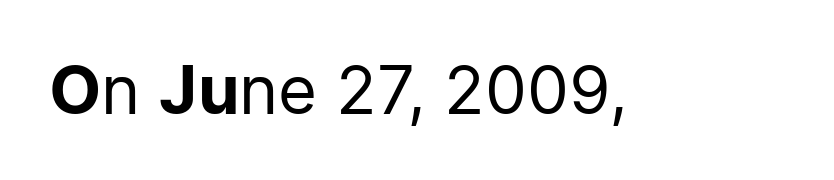
In terms of letterform style, serifs are entirely absent. You could call the tracking neutral — neither tight nor loose. The face looks like a standard text weight, possibly lighter. This sample uses an upright cut, with every glyph sitting square on the baseline. The string is rendered with underlining switched off. Note the varied advance widths — an 'i' is clearly narrower than an 'm'.
